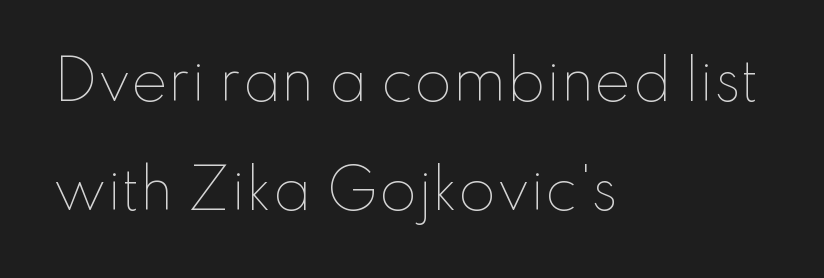
A student would call this left alignment; a typographer would say flush left, rag right. This rendering leaves character spacing at its baseline value. Posture: upright roman. You could not count columns in this text — the font is proportionally spaced.
